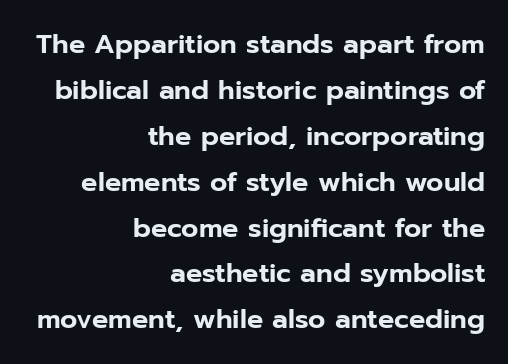
{"italic": "no", "underline": "no", "align": "right", "line_spacing": "normal", "line_spacing_ratio": 1.7, "letter_spacing": "normal", "letter_spacing_em": 0.0, "glyph_px": 27}
